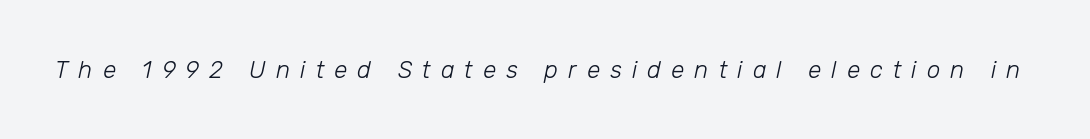
{"italic": "yes", "lean": "right", "slant_degrees": 12, "bold": "no", "underline": "no", "letter_spacing": "wide", "letter_spacing_em": 0.42, "glyph_px": 24}
